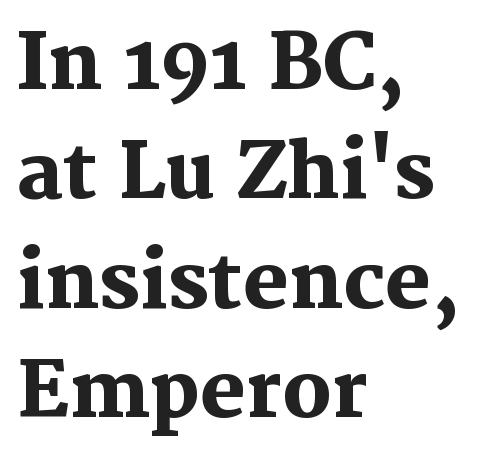
Q: Is the text bold? A: Yes.
Q: Is the text italic (slanted)? A: No, it is upright.
Q: Is the typeface a serif or a sans-serif typeface? A: Serif.
Q: Is the text underlined? A: No.
Q: How is the paragraph aligned? A: Left-aligned.
Q: Is the spacing between letters normal or unusually wide? A: Normal.
Q: Is the spacing between lines tight, normal or loose? A: Normal.
Q: Width (condensed, normal, or wide)? A: Normal.
Q: Stroke contrast? A: Medium.
Q: x-height? A: Medium.
Q: Monospaced? A: No.
